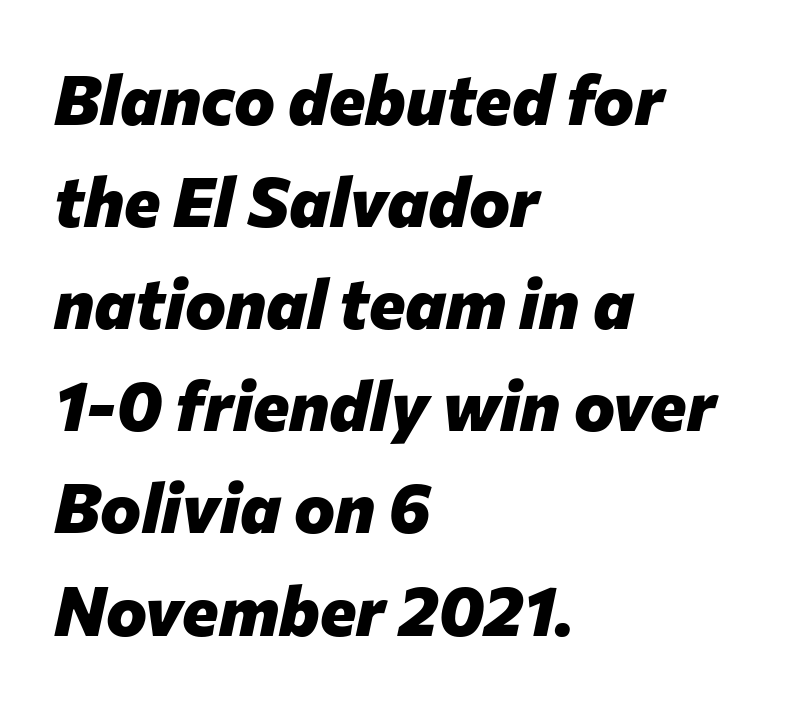
The image shows 69 px heavy type, italic (leaning right); set left-aligned, normal line spacing (1.48x), normal letter spacing, not underlined; low stroke contrast and a medium x-height.
